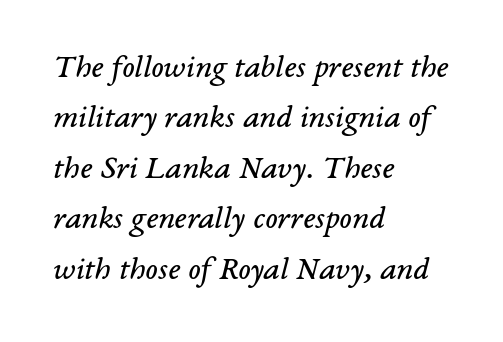
{"serif": "yes", "italic": "yes", "lean": "right", "slant_degrees": 14, "bold": "no", "weight": "regular", "width": "normal", "stroke_contrast": "low", "x_height": "medium", "monospaced": "no", "underline": "no", "align": "left", "line_spacing": "normal", "line_spacing_ratio": 1.53, "letter_spacing": "normal", "letter_spacing_em": 0.0, "glyph_px": 33}
